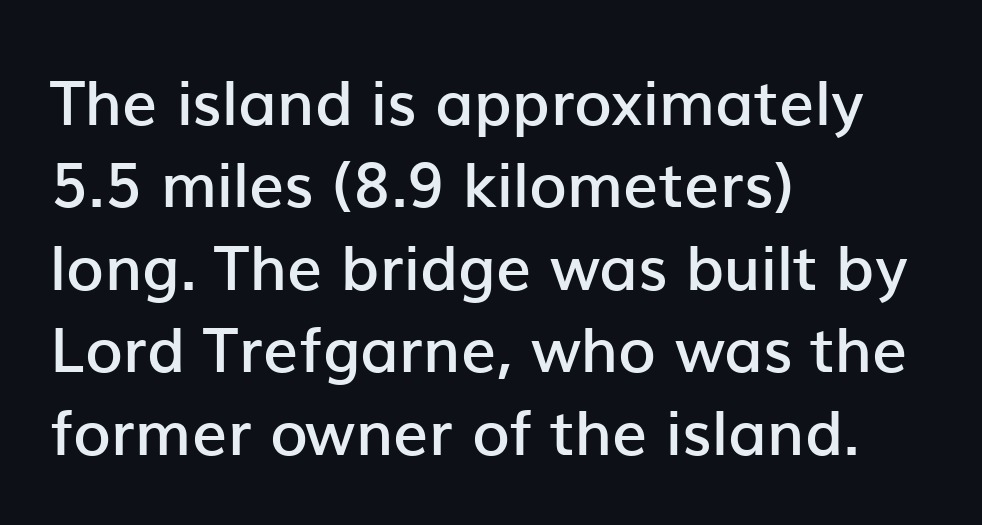
Q: Is the text bold? A: Semi-bold.
Q: Is the text italic (slanted)? A: No, it is upright.
Q: Is the typeface a serif or a sans-serif typeface? A: Sans-serif.
Q: Is the text underlined? A: No.
Q: How is the paragraph aligned? A: Left-aligned.
Q: Is the spacing between letters normal or unusually wide? A: Normal.
Q: Is the spacing between lines tight, normal or loose? A: Normal.
Q: Width (condensed, normal, or wide)? A: Normal.
Q: Stroke contrast? A: Low.
Q: x-height? A: Medium.
Q: Monospaced? A: No.
